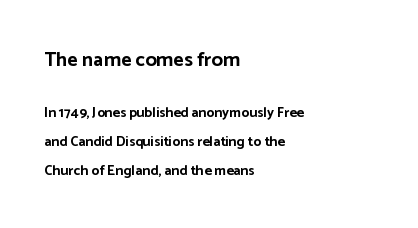
The image shows 20 px bold type, upright; set left-aligned, loose line spacing (2.07x), normal letter spacing, not underlined; the first (top) block is 1.43x larger.
